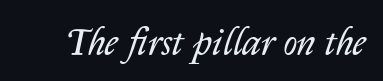
{"italic": "yes", "lean": "right", "slant_degrees": 14, "bold": "no", "weight": "regular", "width": "normal", "stroke_contrast": "low", "x_height": "medium", "monospaced": "no", "underline": "no", "letter_spacing": "normal", "letter_spacing_em": 0.0, "glyph_px": 38}
